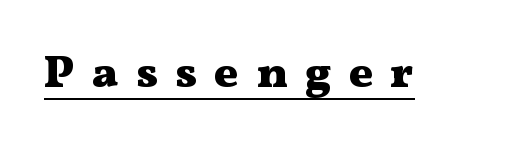
{"serif": "yes", "italic": "no", "bold": "yes", "weight": "heavy", "width": "wide", "stroke_contrast": "medium", "x_height": "medium", "monospaced": "no", "underline": "yes", "letter_spacing": "wide", "letter_spacing_em": 0.38, "glyph_px": 45}
